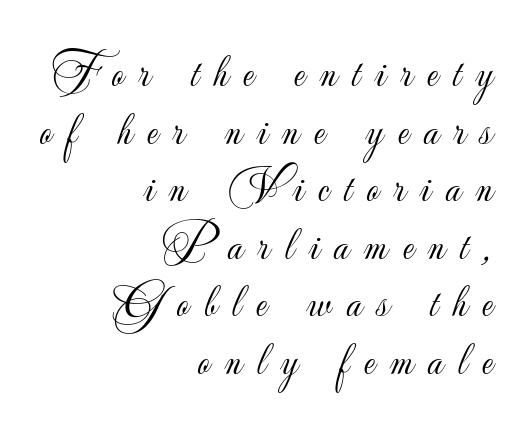
Q: Is the text bold? A: No.
Q: Is the text italic (slanted)? A: Yes.
Q: Is the typeface a serif or a sans-serif typeface? A: Sans-serif.
Q: Is the text underlined? A: No.
Q: How is the paragraph aligned? A: Right-aligned.
Q: Is the spacing between letters normal or unusually wide? A: Unusually wide.
Q: Width (condensed, normal, or wide)? A: Normal.
Q: Stroke contrast? A: Low.
Q: x-height? A: Small.
Q: Monospaced? A: No.
